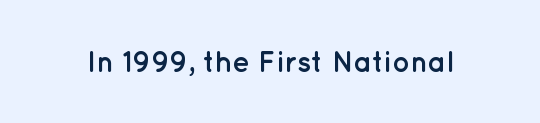
{"serif": "no", "italic": "no", "bold": "yes", "weight": "semibold", "width": "normal", "stroke_contrast": "low", "x_height": "medium", "monospaced": "no", "underline": "no", "letter_spacing": "normal", "letter_spacing_em": 0.0, "glyph_px": 29}
